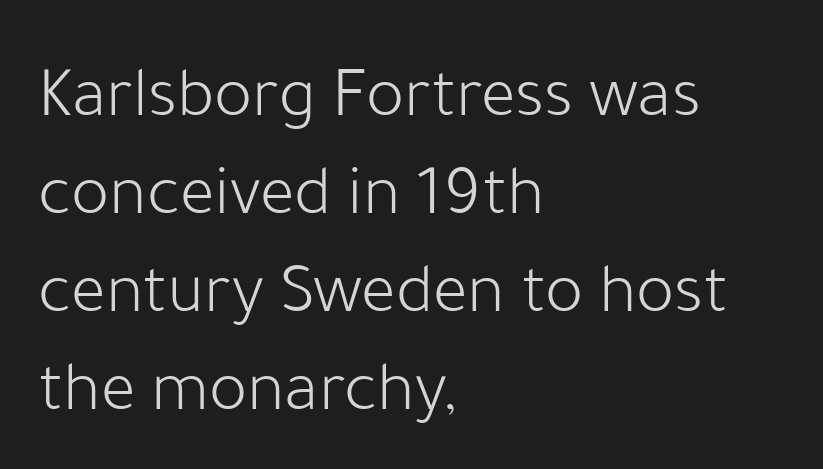
Q: Is the text bold? A: No.
Q: Is the text italic (slanted)? A: No, it is upright.
Q: Is the typeface a serif or a sans-serif typeface? A: Sans-serif.
Q: Is the text underlined? A: No.
Q: How is the paragraph aligned? A: Left-aligned.
Q: Is the spacing between letters normal or unusually wide? A: Normal.
Q: Is the spacing between lines tight, normal or loose? A: Normal.
Q: Width (condensed, normal, or wide)? A: Normal.
Q: Stroke contrast? A: Low.
Q: x-height? A: Medium.
Q: Monospaced? A: No.
